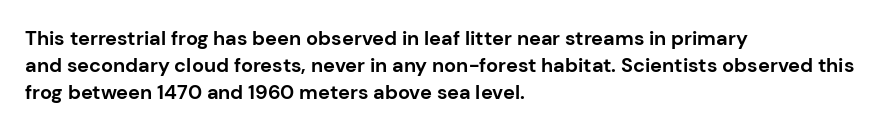
Vertical strokes here are truly vertical. Line spacing here is normal. The rendering anchors every line to the left-hand side. Short note: letters normally spaced. Has an underline been added? It has not. The sample has been set heavy, in full bold.
